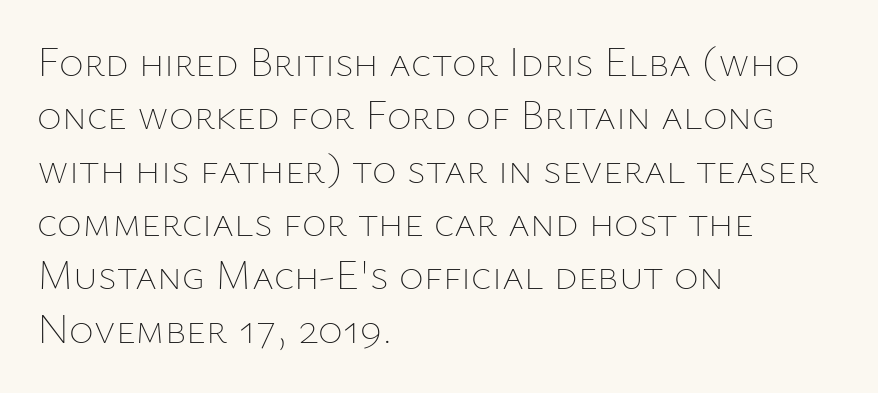
{"italic": "no", "bold": "no", "weight": "thin", "width": "normal", "stroke_contrast": "low", "x_height": "medium", "monospaced": "no", "underline": "no", "align": "left", "line_spacing": "normal", "line_spacing_ratio": 1.27, "letter_spacing": "normal", "letter_spacing_em": 0.0, "glyph_px": 42}
